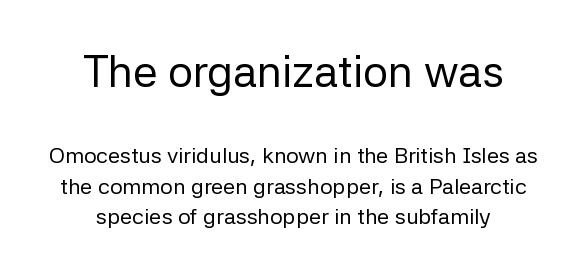
{"serif": "no", "italic": "no", "bold": "no", "weight": "regular", "width": "normal", "stroke_contrast": "low", "x_height": "medium", "monospaced": "no", "underline": "no", "align": "center", "line_spacing": "normal", "line_spacing_ratio": 1.4, "letter_spacing": "normal", "letter_spacing_em": 0.0, "larger_block": "first", "size_ratio": 2.0, "glyph_px": 44}
